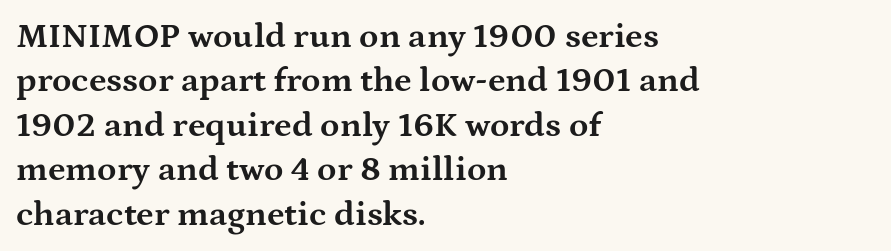
Q: Is the text bold? A: Yes.
Q: Is the text italic (slanted)? A: No, it is upright.
Q: Is the typeface a serif or a sans-serif typeface? A: Serif.
Q: Is the text underlined? A: No.
Q: How is the paragraph aligned? A: Left-aligned.
Q: Is the spacing between letters normal or unusually wide? A: Normal.
Q: Is the spacing between lines tight, normal or loose? A: Normal.
Q: Width (condensed, normal, or wide)? A: Wide.
Q: Stroke contrast? A: Medium.
Q: x-height? A: Medium.
Q: Monospaced? A: No.
